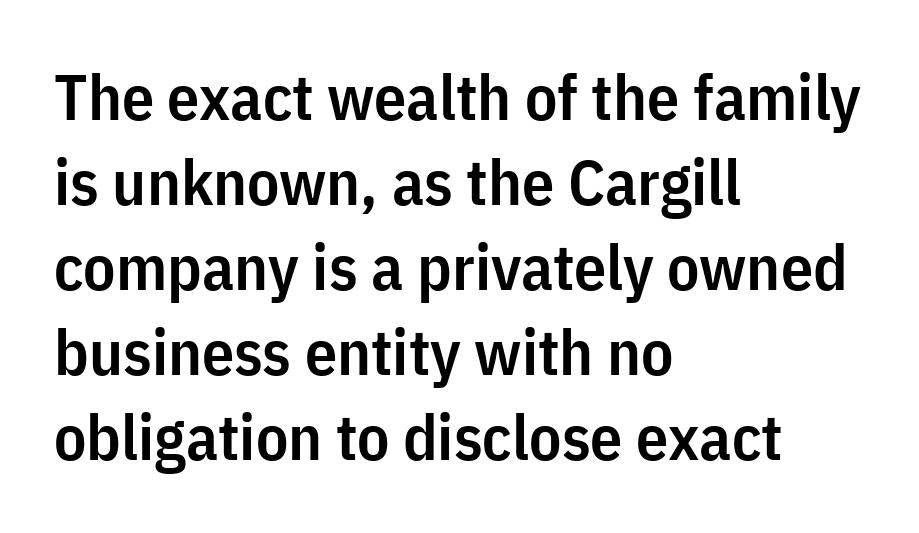
Serif or sans? Sans — the stroke terminals are bare. Each letter keeps its own natural width here, so spacing adapts to shape. This sample keeps an unexceptional amount of space between lines. Is the type bold? Partly — it's a semibold, heavier than regular but not fully bold.
